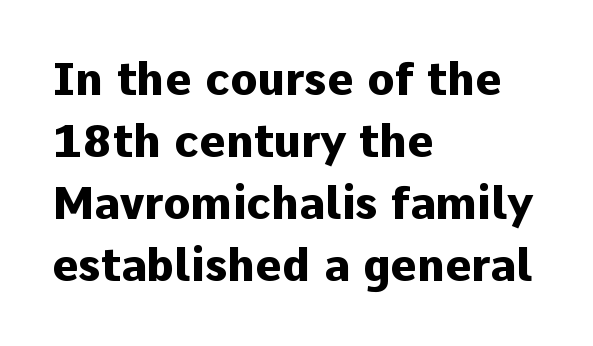
{"serif": "no", "italic": "no", "bold": "yes", "weight": "heavy", "width": "normal", "stroke_contrast": "low", "x_height": "medium", "monospaced": "no", "underline": "no", "align": "left", "line_spacing": "normal", "line_spacing_ratio": 1.38, "letter_spacing": "normal", "letter_spacing_em": 0.0, "glyph_px": 45}
